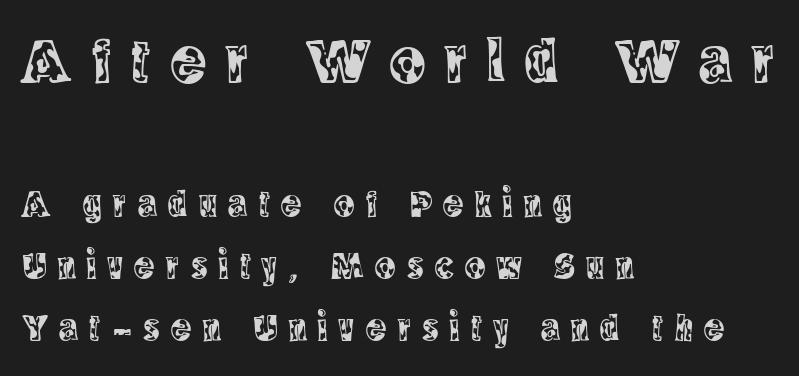
{"serif": "yes", "italic": "no", "width": "condensed", "x_height": "large", "monospaced": "no", "underline": "no", "align": "left", "line_spacing": "normal", "line_spacing_ratio": 1.63, "letter_spacing": "wide", "letter_spacing_em": 0.3, "larger_block": "first", "size_ratio": 1.74, "glyph_px": 66}
